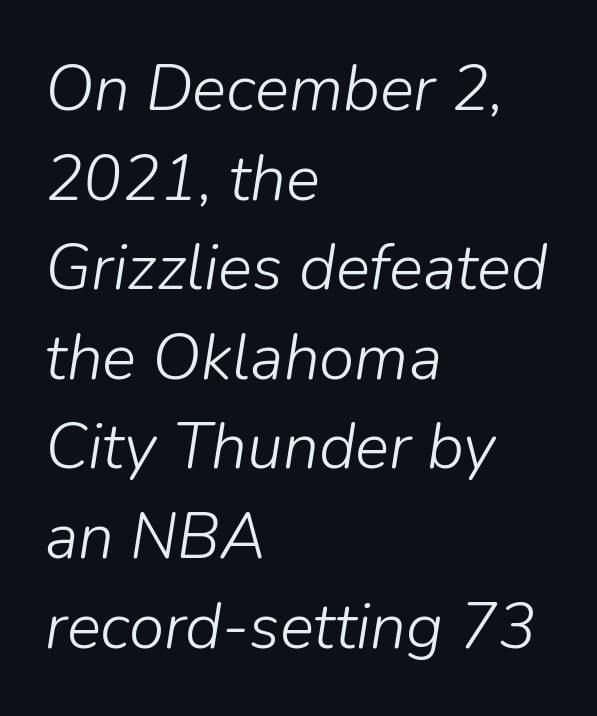
The face looks like a standard text weight, possibly lighter. Do the characters align in a grid? No, the font is proportional. The specimen reads as italic at a glance. Has an underline been added? It has not. The gaps between neighbouring characters are ordinary and unremarkable.
